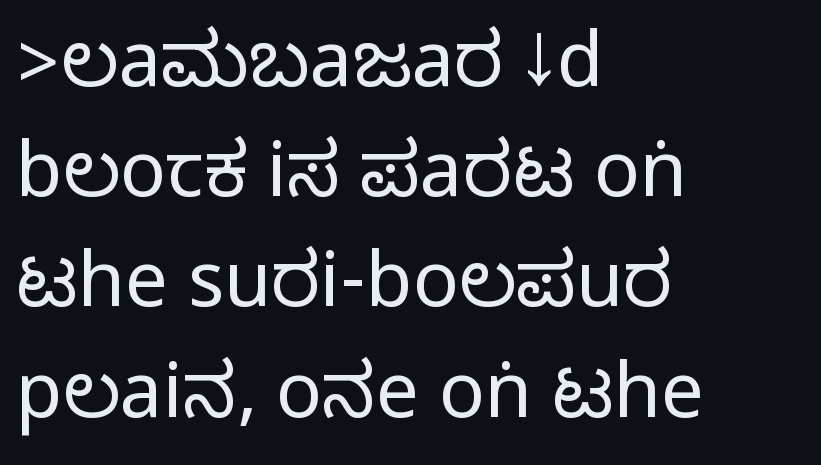
{"serif": "no", "italic": "no", "width": "condensed", "stroke_contrast": "medium", "monospaced": "no", "underline": "no", "align": "left", "line_spacing": "normal", "line_spacing_ratio": 1.45, "letter_spacing": "normal", "letter_spacing_em": 0.0, "glyph_px": 76}
